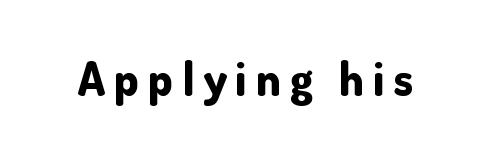
Q: Is the text bold? A: Yes.
Q: Is the text italic (slanted)? A: No, it is upright.
Q: Is the typeface a serif or a sans-serif typeface? A: Sans-serif.
Q: Is the text underlined? A: No.
Q: Width (condensed, normal, or wide)? A: Normal.
Q: Stroke contrast? A: Low.
Q: x-height? A: Small.
Q: Monospaced? A: No.
